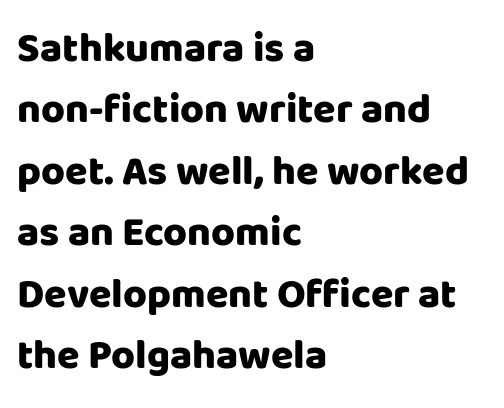
Serifs: no, the terminals of the letterforms are clean. Glyph-to-glyph distance matches everyday printed text. Each letter keeps its own natural width here, so spacing adapts to shape. Thick stems and heavy bowls — unmistakably bold. Rule under the text: the space is simply empty.
